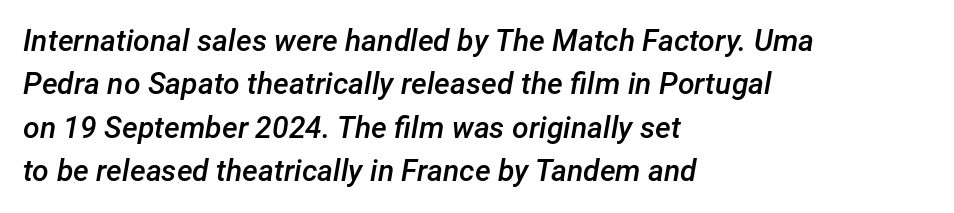
Q: Is the text bold? A: Semi-bold.
Q: Is the text italic (slanted)? A: Yes, it leans right by about 12 degrees.
Q: Is the text underlined? A: No.
Q: How is the paragraph aligned? A: Left-aligned.
Q: Is the spacing between letters normal or unusually wide? A: Normal.
Q: Is the spacing between lines tight, normal or loose? A: Normal.
Q: Width (condensed, normal, or wide)? A: Normal.
Q: Stroke contrast? A: Low.
Q: x-height? A: Medium.
Q: Monospaced? A: No.
